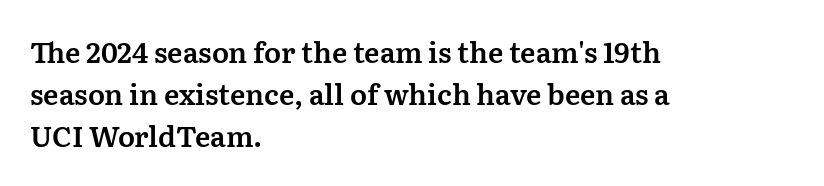
Leftover space on each line is placed entirely after the last word. Observe the ordinary spacing: letters are neighbours, not strangers. The rendering uses natural spacing where letterforms have individual widths. The specimen omits any rule beneath the text block's lines.
